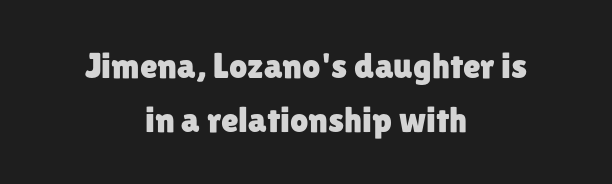
Q: Is the text italic (slanted)? A: No, it is upright.
Q: Is the typeface a serif or a sans-serif typeface? A: Sans-serif.
Q: Is the text underlined? A: No.
Q: How is the paragraph aligned? A: Centered.
Q: Is the spacing between letters normal or unusually wide? A: Normal.
Q: Is the spacing between lines tight, normal or loose? A: Normal.
Q: Width (condensed, normal, or wide)? A: Normal.
Q: Stroke contrast? A: Low.
Q: x-height? A: Medium.
Q: Monospaced? A: No.
